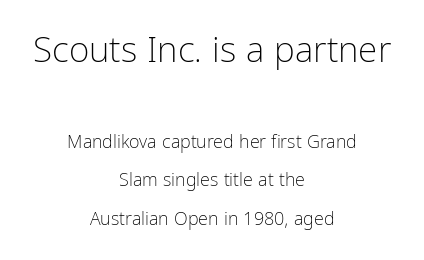
Q: Is the text bold? A: No.
Q: Is the text italic (slanted)? A: No, it is upright.
Q: Is the typeface a serif or a sans-serif typeface? A: Sans-serif.
Q: Is the text underlined? A: No.
Q: How is the paragraph aligned? A: Centered.
Q: Is the spacing between letters normal or unusually wide? A: Normal.
Q: Is the spacing between lines tight, normal or loose? A: Loose.
Q: Which block of text is set in a larger size, the first (top) or the second (bottom)? A: The first (top) one.
Q: Width (condensed, normal, or wide)? A: Condensed.
Q: Stroke contrast? A: Low.
Q: x-height? A: Medium.
Q: Monospaced? A: No.
